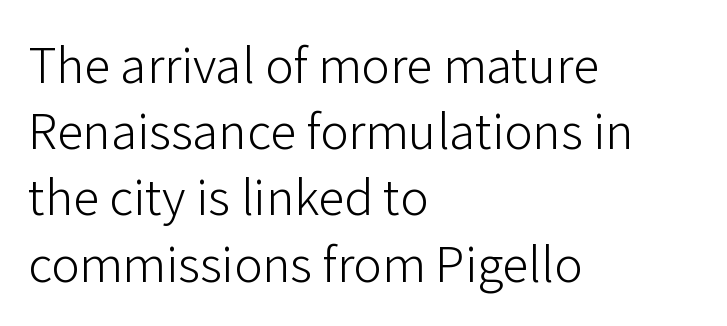
{"serif": "no", "italic": "no", "bold": "no", "weight": "light", "width": "normal", "stroke_contrast": "low", "x_height": "medium", "monospaced": "no", "underline": "no", "align": "left", "line_spacing": "normal", "line_spacing_ratio": 1.25, "letter_spacing": "normal", "letter_spacing_em": 0.0, "glyph_px": 53}
